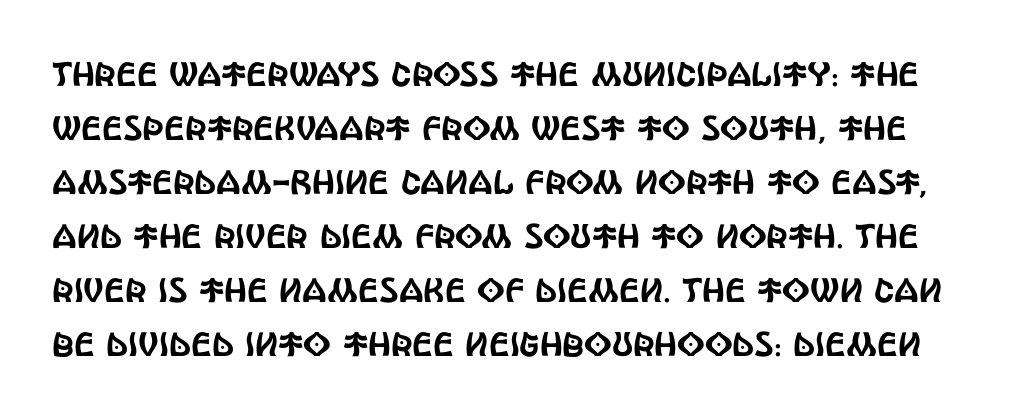
Q: Is the text italic (slanted)? A: No, it is upright.
Q: Is the typeface a serif or a sans-serif typeface? A: Sans-serif.
Q: Is the text underlined? A: No.
Q: Is the spacing between letters normal or unusually wide? A: Normal.
Q: Is the spacing between lines tight, normal or loose? A: Normal.
Q: Width (condensed, normal, or wide)? A: Condensed.
Q: x-height? A: Large.
Q: Monospaced? A: No.
